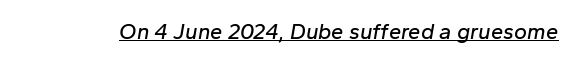
Characters follow at the spacing the type designer built in. This rendering features underlined lettering. Style check: oblique.
